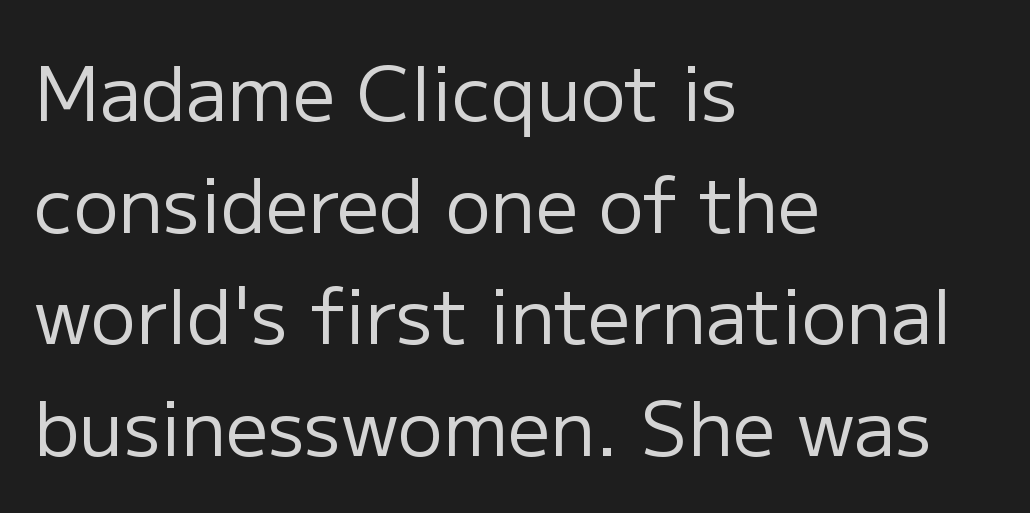
The passage shown is typed in a proportional face where columns would drift. The text block is weighted toward the left margin, trailing off unevenly rightward. Successive baselines arrive at the customary interval. I'd call this a sans setting — the letters go barefoot. Italic? Not at all — the glyphs are vertical. In terms of letterspacing, this is plain default setting.
